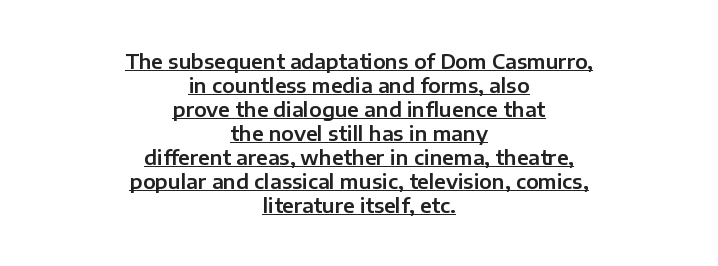
Q: Is the text italic (slanted)? A: No, it is upright.
Q: Is the text underlined? A: Yes.
Q: How is the paragraph aligned? A: Centered.
Q: Is the spacing between letters normal or unusually wide? A: Normal.
